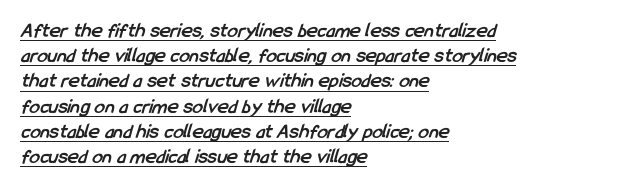
Q: Is the text bold? A: Yes.
Q: Is the text underlined? A: Yes.
Q: How is the paragraph aligned? A: Left-aligned.
Q: Is the spacing between letters normal or unusually wide? A: Normal.
